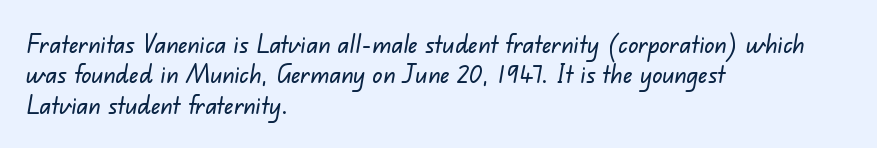
Caption: standard tracking, unaltered. Layout note: lines flush left. Beneath every word, the page is bare.
